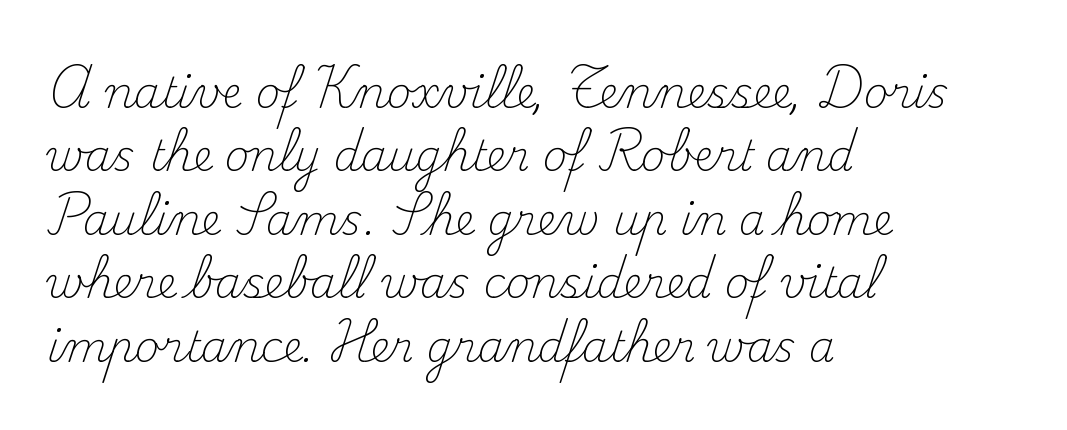
Q: Is the text bold? A: No.
Q: Is the text italic (slanted)? A: Yes.
Q: Is the typeface a serif or a sans-serif typeface? A: Serif.
Q: Is the text underlined? A: No.
Q: How is the paragraph aligned? A: Left-aligned.
Q: Is the spacing between letters normal or unusually wide? A: Normal.
Q: Is the spacing between lines tight, normal or loose? A: Normal.
Q: Width (condensed, normal, or wide)? A: Normal.
Q: Stroke contrast? A: Medium.
Q: x-height? A: Small.
Q: Monospaced? A: No.
